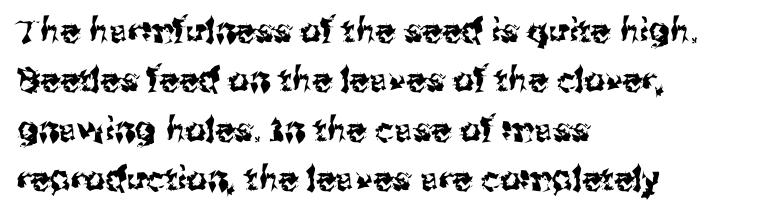
Q: Is the text italic (slanted)? A: No, it is upright.
Q: Is the typeface a serif or a sans-serif typeface? A: Sans-serif.
Q: Is the text underlined? A: No.
Q: How is the paragraph aligned? A: Left-aligned.
Q: Is the spacing between letters normal or unusually wide? A: Normal.
Q: Is the spacing between lines tight, normal or loose? A: Normal.
Q: Width (condensed, normal, or wide)? A: Normal.
Q: Stroke contrast? A: Medium.
Q: x-height? A: Medium.
Q: Monospaced? A: No.
